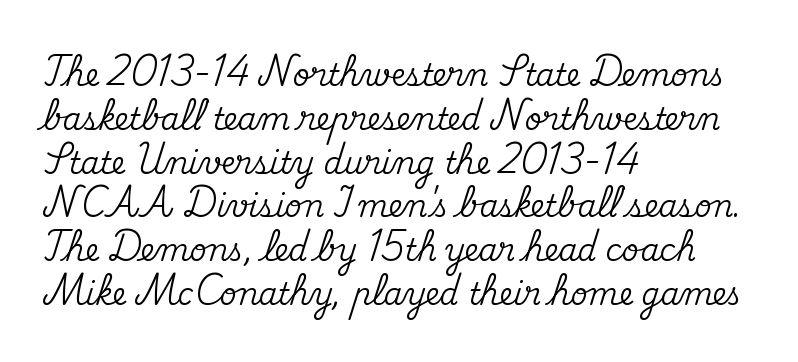
Honestly, the letter spacing is just normal — you wouldn't notice it. The rendering shows small feet on the letterforms — a serif design. Note the varied advance widths — an 'i' is clearly narrower than an 'm'. The string is rendered with underlining switched off. A typesetter would call this leading conventional body-copy spacing.
